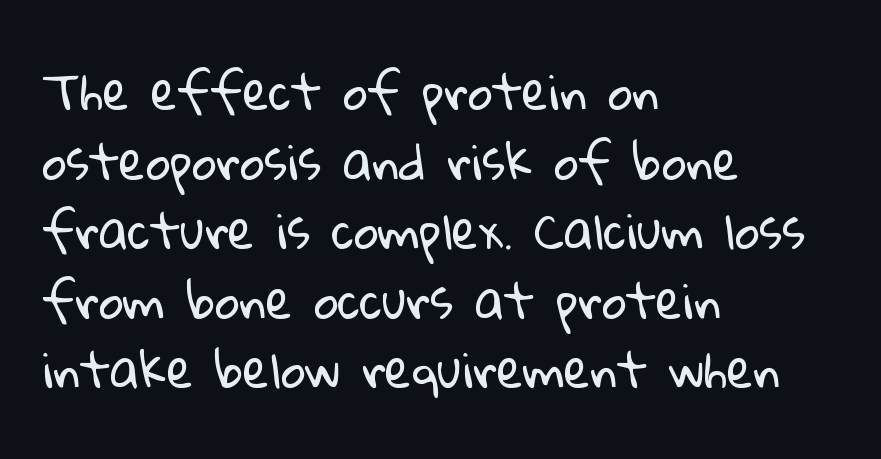
Think of a printed novel: that variable character pitch is what you see here. This sample uses a sans-serif face. Regular leading. How are the letters spaced? Ordinarily, with no added tracking. Vertical stems look standard width or narrower in stroke. The strip under each line holds only bare page.
